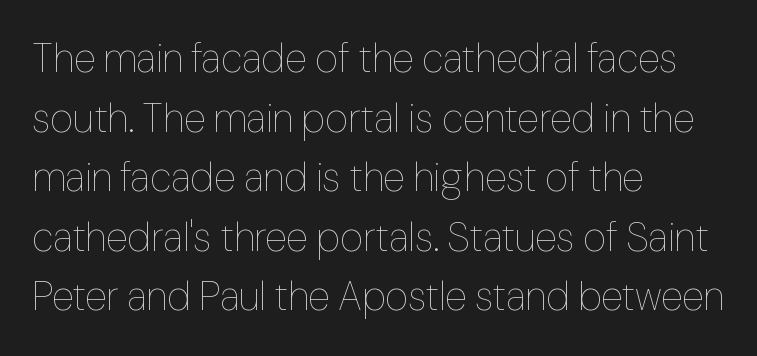
Q: Is the text bold? A: No.
Q: Is the text italic (slanted)? A: No, it is upright.
Q: Is the text underlined? A: No.
Q: How is the paragraph aligned? A: Left-aligned.
Q: Is the spacing between letters normal or unusually wide? A: Normal.
Q: Is the spacing between lines tight, normal or loose? A: Normal.
Q: Width (condensed, normal, or wide)? A: Normal.
Q: Stroke contrast? A: Low.
Q: x-height? A: Medium.
Q: Monospaced? A: No.
